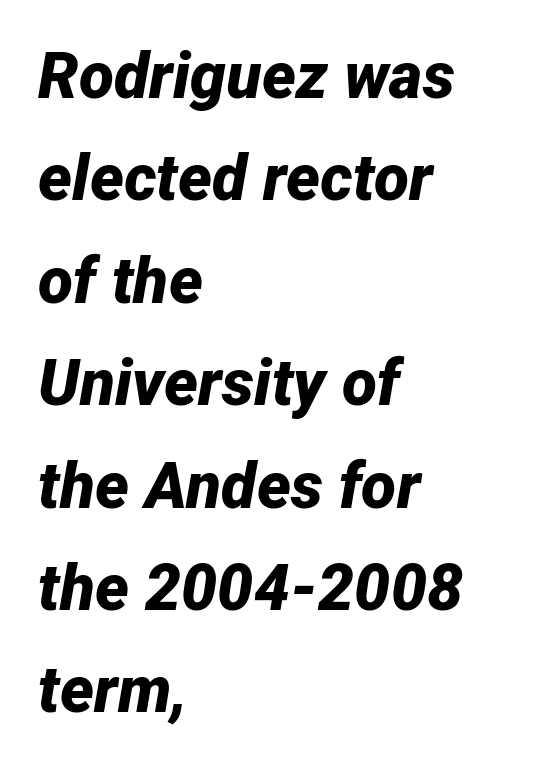
{"italic": "yes", "lean": "right", "slant_degrees": 12, "bold": "yes", "weight": "bold", "width": "normal", "stroke_contrast": "low", "x_height": "medium", "monospaced": "no", "underline": "no", "align": "left", "line_spacing": "normal", "line_spacing_ratio": 1.6, "letter_spacing": "normal", "letter_spacing_em": 0.0, "glyph_px": 64}
